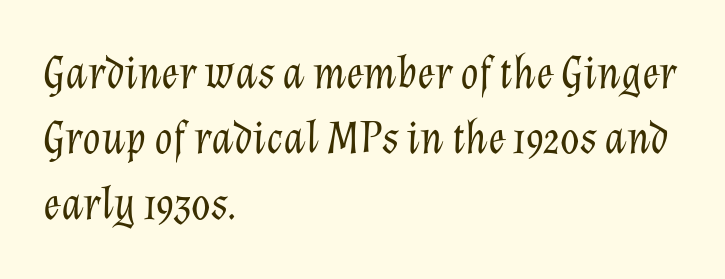
{"italic": "yes", "lean": "right", "slant_degrees": 12, "bold": "no", "weight": "light", "width": "normal", "stroke_contrast": "low", "x_height": "medium", "monospaced": "no", "underline": "no", "align": "left", "line_spacing": "normal", "line_spacing_ratio": 1.39, "letter_spacing": "normal", "letter_spacing_em": 0.0, "glyph_px": 47}
